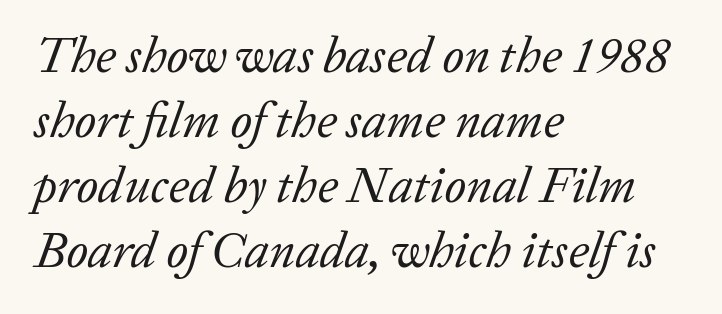
The rendering uses a moderate line-height, typical for paragraphs. Reading down the block, your eye returns to a fixed left position each line. You could not count columns in this text — the font is proportionally spaced. Is the type slanted? Yes — the strokes lean at a clear angle.
